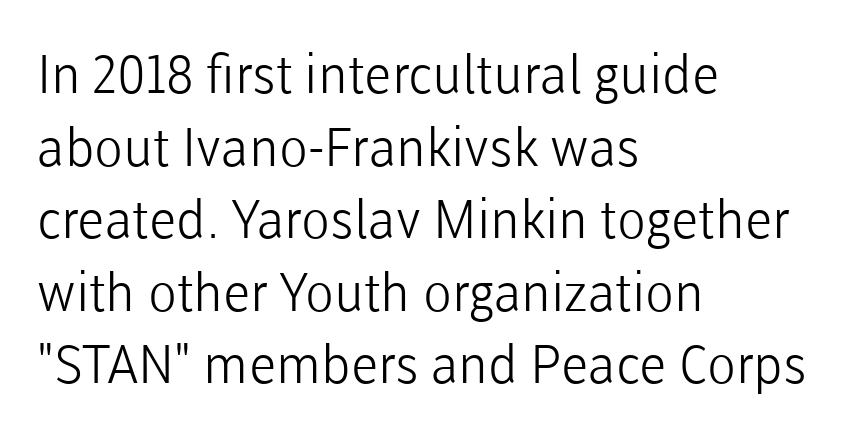
The image shows 53 px light sans-serif type, upright; set left-aligned, normal line spacing (1.37x), normal letter spacing, not underlined; low stroke contrast and a medium x-height.
